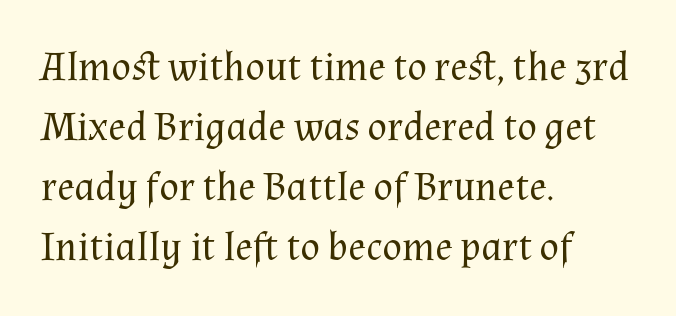
Quick note: not italic, upright. Horizontally, the lines are justified to the leading edge only. Note the varied advance widths — an 'i' is clearly narrower than an 'm'. The weight would be labelled regular, book, light, or lighter still.
